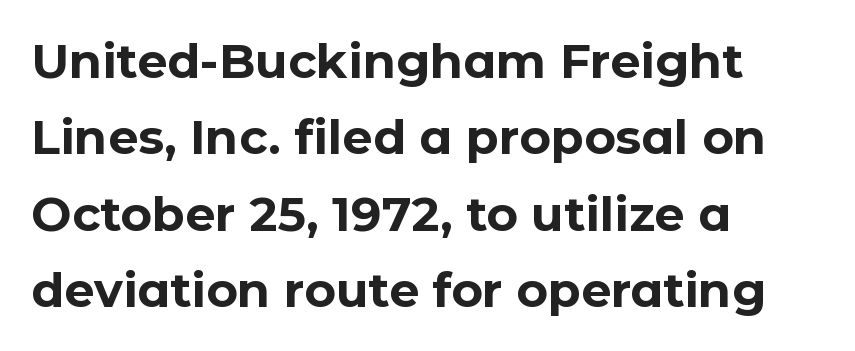
The image shows 48 px bold sans-serif type, upright; set left-aligned, normal line spacing (1.59x), normal letter spacing, not underlined; low stroke contrast and a medium x-height.
